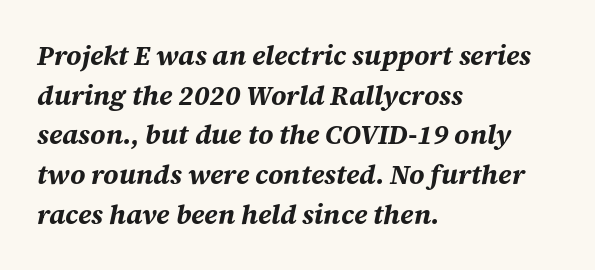
{"italic": "yes", "lean": "right", "slant_degrees": 12, "bold": "yes", "underline": "no", "align": "left", "line_spacing": "normal", "line_spacing_ratio": 1.47, "letter_spacing": "normal", "letter_spacing_em": 0.0, "glyph_px": 27}
